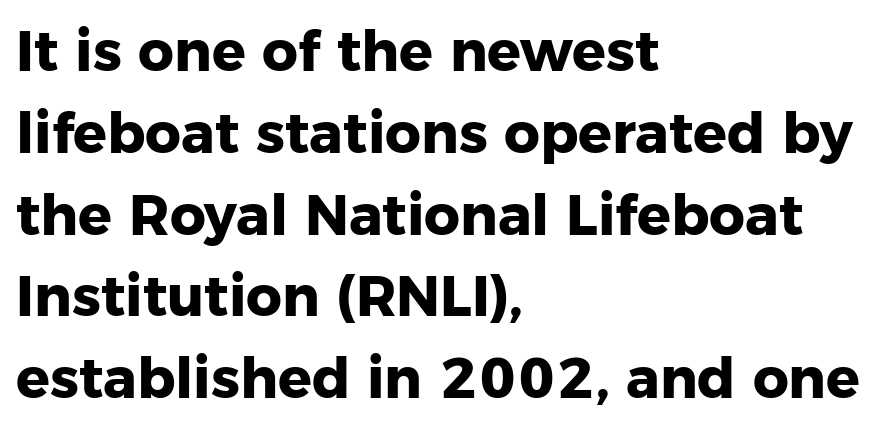
Q: Is the text bold? A: Yes.
Q: Is the text italic (slanted)? A: No, it is upright.
Q: Is the typeface a serif or a sans-serif typeface? A: Sans-serif.
Q: Is the text underlined? A: No.
Q: How is the paragraph aligned? A: Left-aligned.
Q: Is the spacing between letters normal or unusually wide? A: Normal.
Q: Is the spacing between lines tight, normal or loose? A: Normal.
Q: Width (condensed, normal, or wide)? A: Normal.
Q: Stroke contrast? A: Low.
Q: x-height? A: Medium.
Q: Monospaced? A: No.
